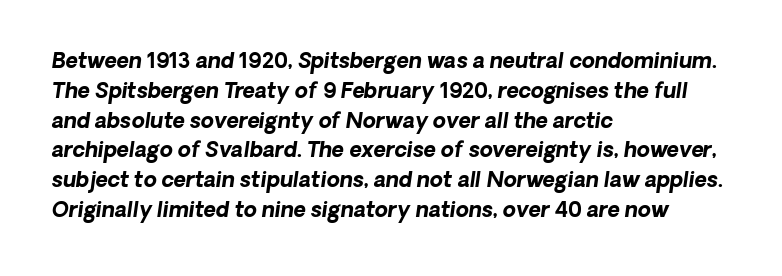
The image shows 21 px bold type; set left-aligned, normal line spacing (1.42x), normal letter spacing, not underlined.
